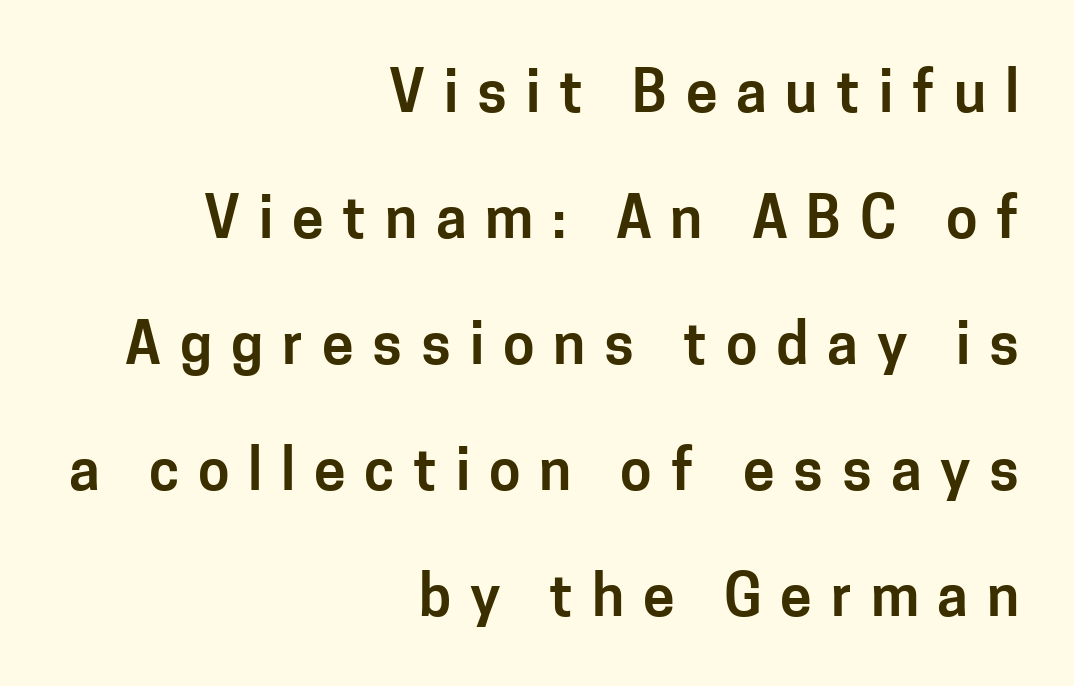
Q: Is the text italic (slanted)? A: No, it is upright.
Q: Is the typeface a serif or a sans-serif typeface? A: Sans-serif.
Q: Is the text underlined? A: No.
Q: How is the paragraph aligned? A: Right-aligned.
Q: Is the spacing between letters normal or unusually wide? A: Unusually wide.
Q: Is the spacing between lines tight, normal or loose? A: Loose.
Q: Width (condensed, normal, or wide)? A: Normal.
Q: Stroke contrast? A: Low.
Q: x-height? A: Medium.
Q: Monospaced? A: No.
